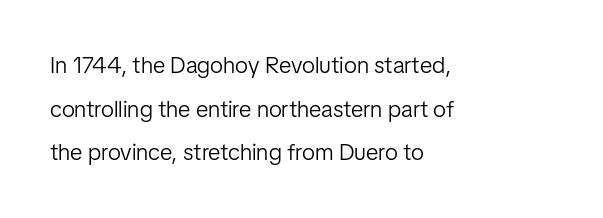
{"italic": "no", "bold": "no", "underline": "no", "align": "left", "line_spacing": "loose", "line_spacing_ratio": 1.9, "letter_spacing": "normal", "letter_spacing_em": 0.0, "glyph_px": 23}
